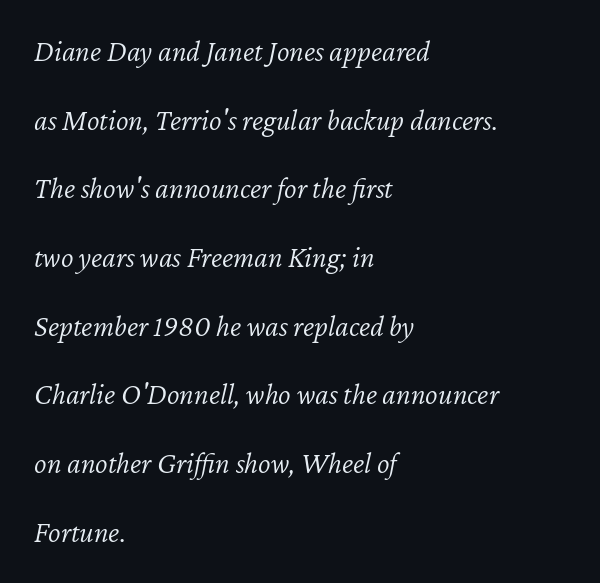
{"italic": "yes", "lean": "right", "slant_degrees": 12, "bold": "no", "weight": "light", "width": "normal", "stroke_contrast": "low", "x_height": "medium", "monospaced": "no", "underline": "no", "align": "left", "line_spacing": "loose", "line_spacing_ratio": 2.29, "letter_spacing": "normal", "letter_spacing_em": 0.0, "glyph_px": 30}
